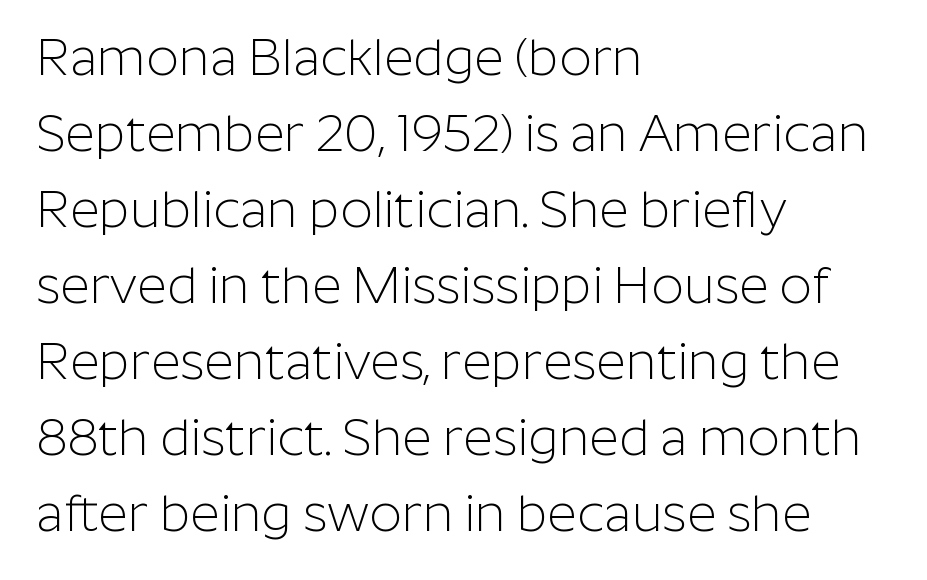
The image shows 51 px light sans-serif type, upright; set left-aligned, normal line spacing (1.49x), normal letter spacing, not underlined; low stroke contrast and a medium x-height.
